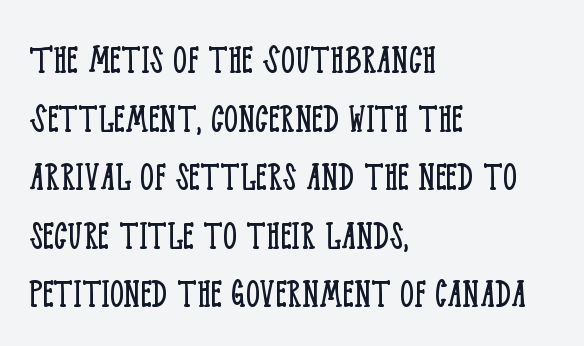
Q: Is the text bold? A: No.
Q: Is the text italic (slanted)? A: No, it is upright.
Q: Is the typeface a serif or a sans-serif typeface? A: Serif.
Q: Is the text underlined? A: No.
Q: How is the paragraph aligned? A: Left-aligned.
Q: Is the spacing between letters normal or unusually wide? A: Normal.
Q: Is the spacing between lines tight, normal or loose? A: Normal.
Q: Width (condensed, normal, or wide)? A: Condensed.
Q: Stroke contrast? A: Low.
Q: x-height? A: Large.
Q: Monospaced? A: No.
